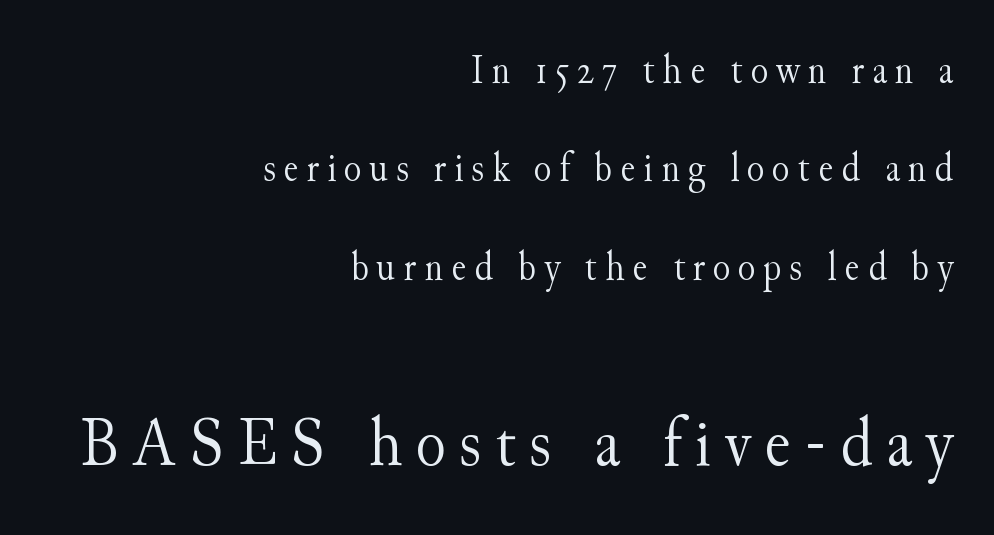
{"serif": "yes", "italic": "no", "bold": "no", "weight": "light", "width": "normal", "stroke_contrast": "medium", "x_height": "small", "monospaced": "no", "underline": "no", "align": "right", "line_spacing": "loose", "line_spacing_ratio": 2.4, "larger_block": "second", "size_ratio": 1.73, "glyph_px": 71}
